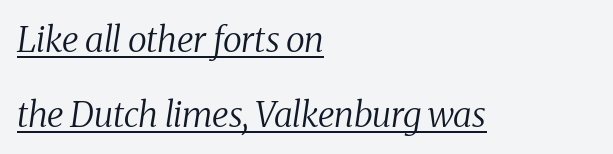
Q: Is the text bold? A: No.
Q: Is the text italic (slanted)? A: Yes, it leans right by about 8 degrees.
Q: Is the typeface a serif or a sans-serif typeface? A: Serif.
Q: Is the text underlined? A: Yes.
Q: How is the paragraph aligned? A: Left-aligned.
Q: Is the spacing between letters normal or unusually wide? A: Normal.
Q: Is the spacing between lines tight, normal or loose? A: Loose.
Q: Width (condensed, normal, or wide)? A: Normal.
Q: Stroke contrast? A: Medium.
Q: x-height? A: Medium.
Q: Monospaced? A: No.
